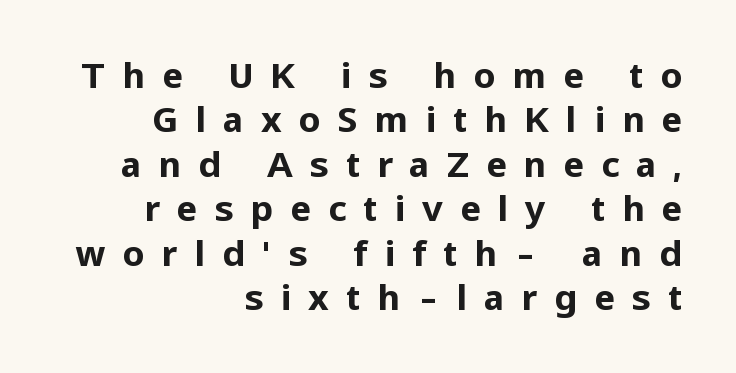
Letter spacing: wide. This rendering uses right alignment, leaving the left contour irregular. These lines are composed in type without serifs. In terms of weight, the rendering is a true, heavy bold. Only glyphs here, with clear space below each row. Rows of type keep a routine distance in the vertical direction.
